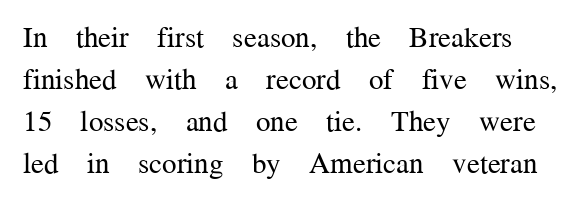
{"serif": "yes", "italic": "no", "bold": "no", "weight": "regular", "width": "normal", "stroke_contrast": "medium", "x_height": "medium", "monospaced": "no", "underline": "no", "line_spacing": "normal", "line_spacing_ratio": 1.45, "letter_spacing": "normal", "letter_spacing_em": 0.0, "glyph_px": 29}
